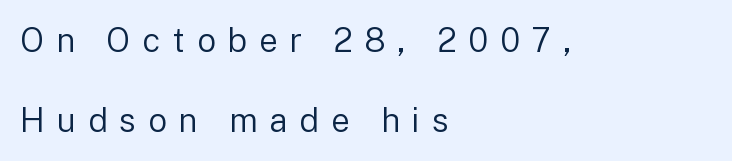
No extra ink here — the face is not bold. The face used here is a sans, in the tradition of grotesques and geometrics. One-word summary of the alignment: left. Proportional: the letters do not fall into vertical columns. Honestly, the rows look like they've been pulled way apart. Nobody drew a line under any word here.
